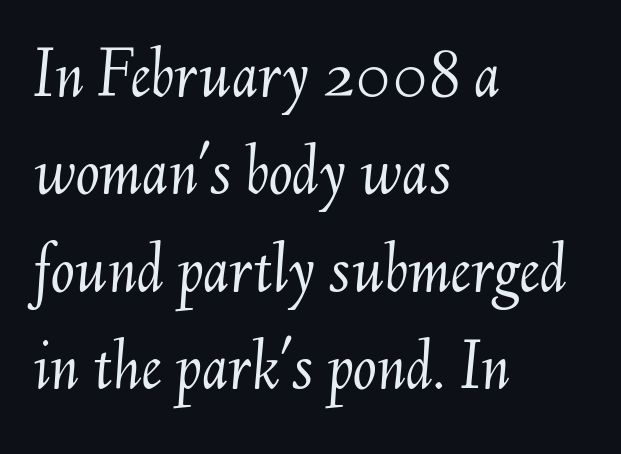
This sample is left-justified, so line endings fall wherever the words run out. Words appear dense and cohesive because spacing is normal. Is the type slanted? Yes — the strokes lean at a clear angle. A bare baseline throughout the passage. Is this a heavy cut? Hardly; it is regular or lighter.
